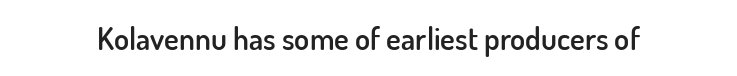
The face used here is proportionally spaced, like ordinary book or web type. Unlike a traditional serif, this face leaves its strokes unadorned. The face used here is rendered with its standard letterfit. The specimen reads as upright at a glance.
